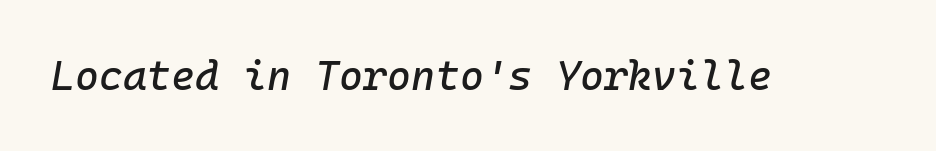
The image shows 41 px text type, italic (leaning right), monospaced; set normal letter spacing, not underlined; low stroke contrast and a medium x-height.
